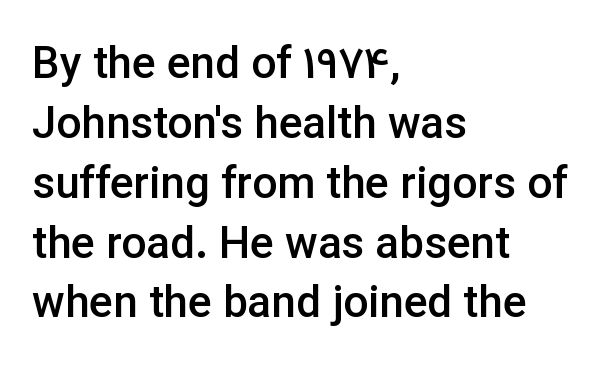
The compositor pushed each line to the left boundary. A clean baseline with only descenders dipping below it. Varying glyph widths throughout — classic text-font behaviour. Slightly chunky letters — semibold, I'd say, not full bold. Tall strokes in this sample are plumb rather than angled. What kind of face is this? One without serifs — a sans.
